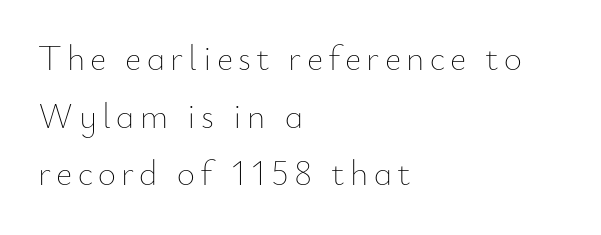
The font's upright variant was chosen for this text. Underline: absent. Counters stay open thanks to moderate or lighter strokes. The passage shown is typed in a proportional face where columns would drift. The line-height multiplier appears to be the usual default.
